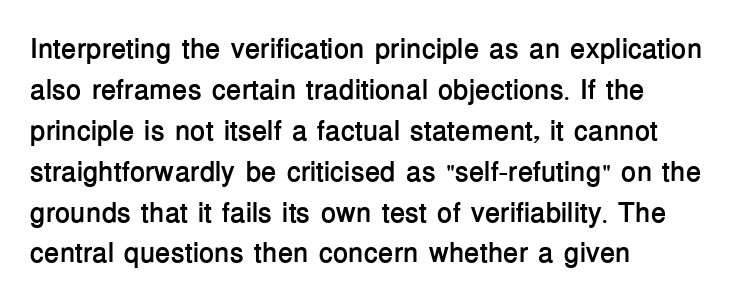
Q: Is the text bold? A: Yes.
Q: Is the text italic (slanted)? A: No, it is upright.
Q: Is the typeface a serif or a sans-serif typeface? A: Sans-serif.
Q: Is the text underlined? A: No.
Q: How is the paragraph aligned? A: Left-aligned.
Q: Is the spacing between letters normal or unusually wide? A: Normal.
Q: Is the spacing between lines tight, normal or loose? A: Normal.
Q: Width (condensed, normal, or wide)? A: Normal.
Q: Stroke contrast? A: Low.
Q: x-height? A: Medium.
Q: Monospaced? A: No.
